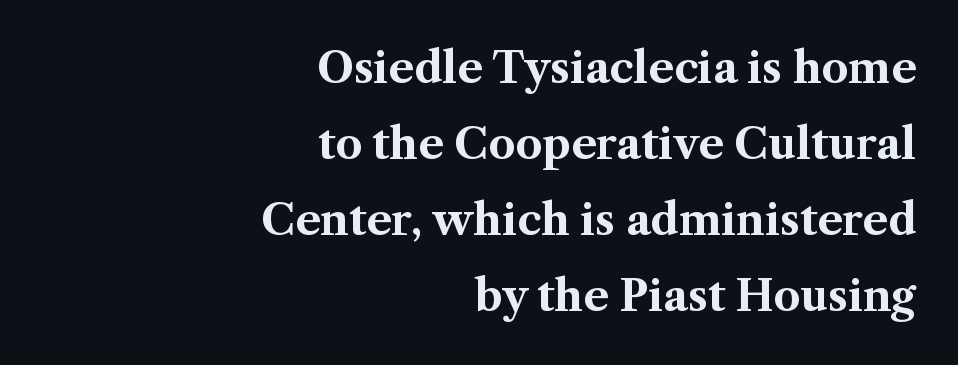
{"serif": "yes", "italic": "no", "bold": "yes", "weight": "bold", "width": "normal", "stroke_contrast": "medium", "x_height": "medium", "monospaced": "no", "underline": "no", "align": "right", "line_spacing_ratio": 1.81, "letter_spacing": "normal", "letter_spacing_em": 0.0, "glyph_px": 42}
